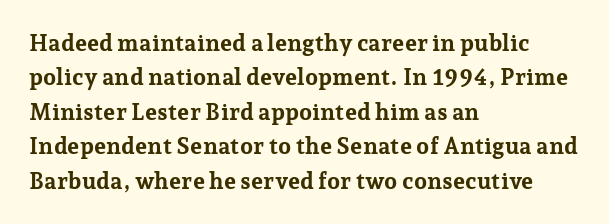
Is the letter spacing exaggerated? No — it looks like the ordinary default. Reading down the block, your eye returns to a fixed left position each line. Heavy-handed strokes throughout: this text is bold. Just letters on the line, the space beneath them empty. Baseline-to-baseline distance is the conventional proportion of letter height. A roman cut, with each character standing at attention.
